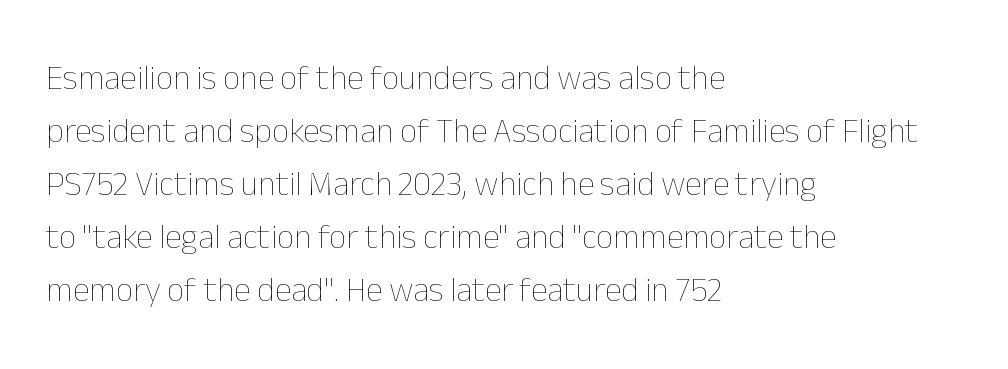
{"italic": "no", "bold": "no", "weight": "thin", "width": "normal", "stroke_contrast": "low", "x_height": "medium", "monospaced": "no", "underline": "no", "align": "left", "line_spacing": "normal", "line_spacing_ratio": 1.56, "letter_spacing": "normal", "letter_spacing_em": 0.0, "glyph_px": 34}
